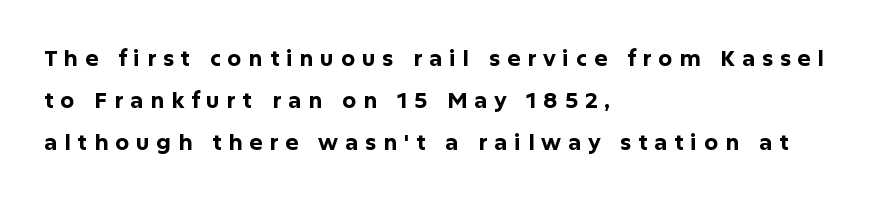
The image shows 22 px bold type, upright; set left-aligned, loose line spacing (1.92x), unusually wide letter spacing (+0.31 em), not underlined.
